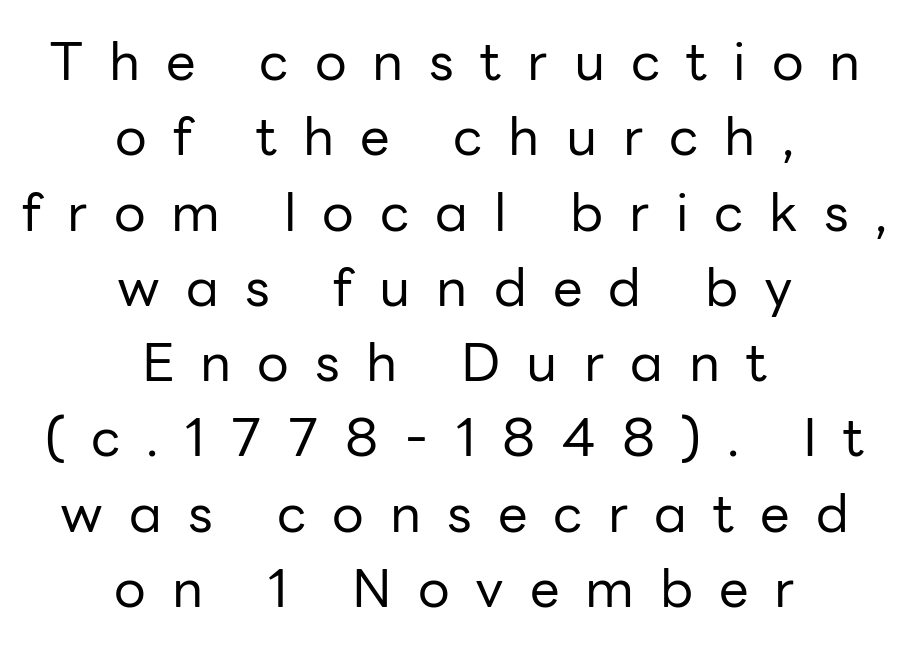
{"serif": "no", "italic": "no", "bold": "no", "weight": "regular", "width": "normal", "stroke_contrast": "low", "x_height": "medium", "monospaced": "no", "underline": "no", "align": "center", "line_spacing": "normal", "line_spacing_ratio": 1.42, "letter_spacing": "wide", "letter_spacing_em": 0.49, "glyph_px": 53}
